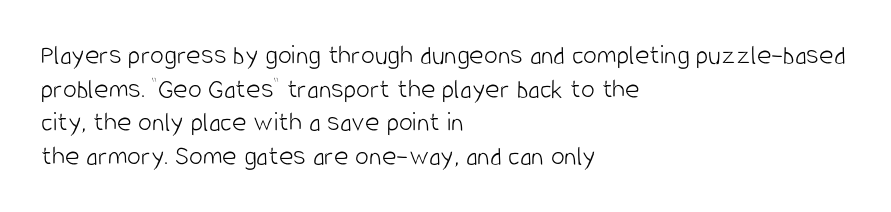
{"serif": "no", "italic": "no", "bold": "no", "weight": "light", "width": "condensed", "stroke_contrast": "low", "x_height": "large", "monospaced": "no", "underline": "no", "align": "left", "line_spacing_ratio": 1.2, "letter_spacing": "normal", "letter_spacing_em": 0.0, "glyph_px": 28}
